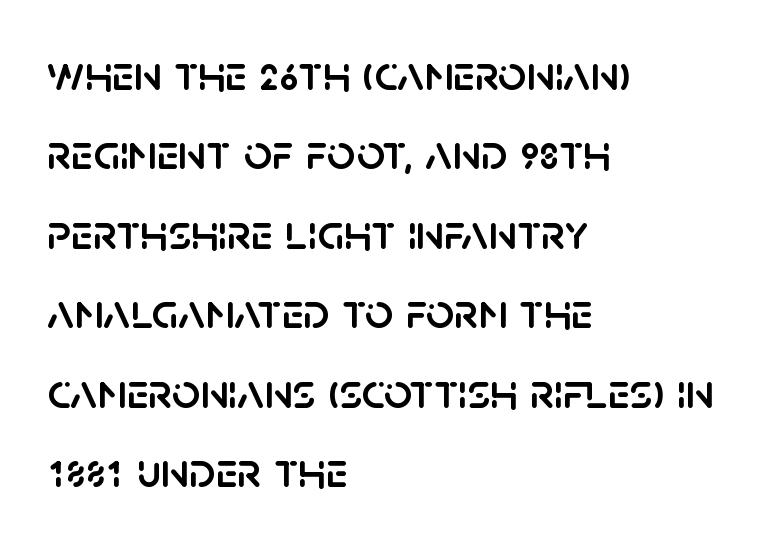
Observe the ordinary spacing: letters are neighbours, not strangers. Here the designer chose a conventional face with non-uniform glyph widths. The words here are not underlined. The rendering shows plain stroke endings on the letterforms — a sans-serif design.
